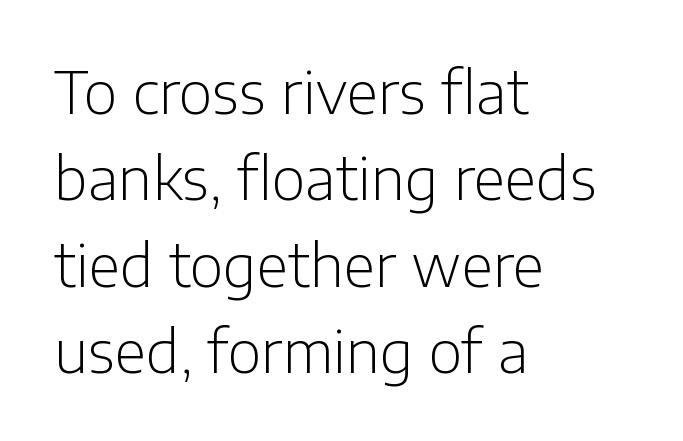
Vertically, the passage feels balanced, rows spaced as you'd expect. A typesetter would call this zero additional tracking. The lines in this sample share a left origin and differ only in where they stop. These glyphs show unthickened strokes, regular width or finer. The rendering shows plain stroke endings on the letterforms — a sans-serif design. The zone under the glyphs is completely vacant.
